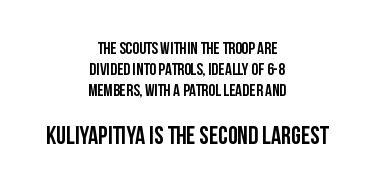
Visually the block forms a symmetrical silhouette, jagged on both flanks. The sample has been set heavy, in full bold. The specimen omits any rule beneath the text block's lines. Honestly, the letter spacing is just normal — you wouldn't notice it. Vertically, the passage feels balanced, rows spaced as you'd expect. Italic: no, the glyphs are upright roman.
